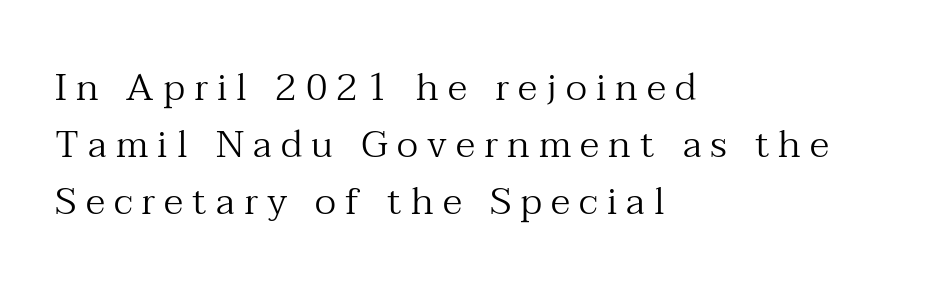
Q: Is the text bold? A: No.
Q: Is the text italic (slanted)? A: No, it is upright.
Q: Is the typeface a serif or a sans-serif typeface? A: Serif.
Q: Is the text underlined? A: No.
Q: How is the paragraph aligned? A: Left-aligned.
Q: Is the spacing between letters normal or unusually wide? A: Unusually wide.
Q: Is the spacing between lines tight, normal or loose? A: Normal.
Q: Width (condensed, normal, or wide)? A: Normal.
Q: Stroke contrast? A: Medium.
Q: x-height? A: Medium.
Q: Monospaced? A: No.
